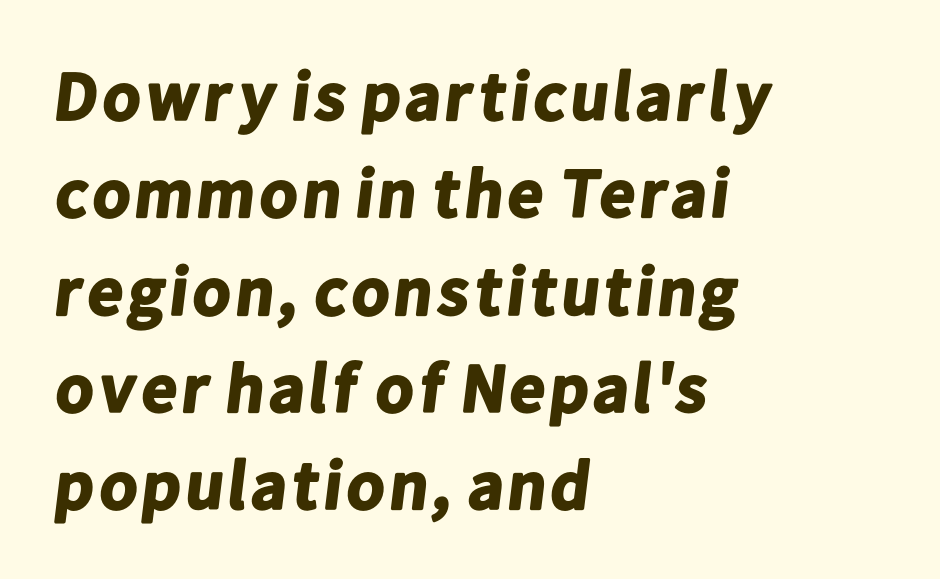
Q: Is the text bold? A: Yes.
Q: Is the typeface a serif or a sans-serif typeface? A: Sans-serif.
Q: Is the text underlined? A: No.
Q: How is the paragraph aligned? A: Left-aligned.
Q: Is the spacing between letters normal or unusually wide? A: Normal.
Q: Is the spacing between lines tight, normal or loose? A: Normal.
Q: Width (condensed, normal, or wide)? A: Normal.
Q: Stroke contrast? A: Low.
Q: x-height? A: Medium.
Q: Monospaced? A: No.
